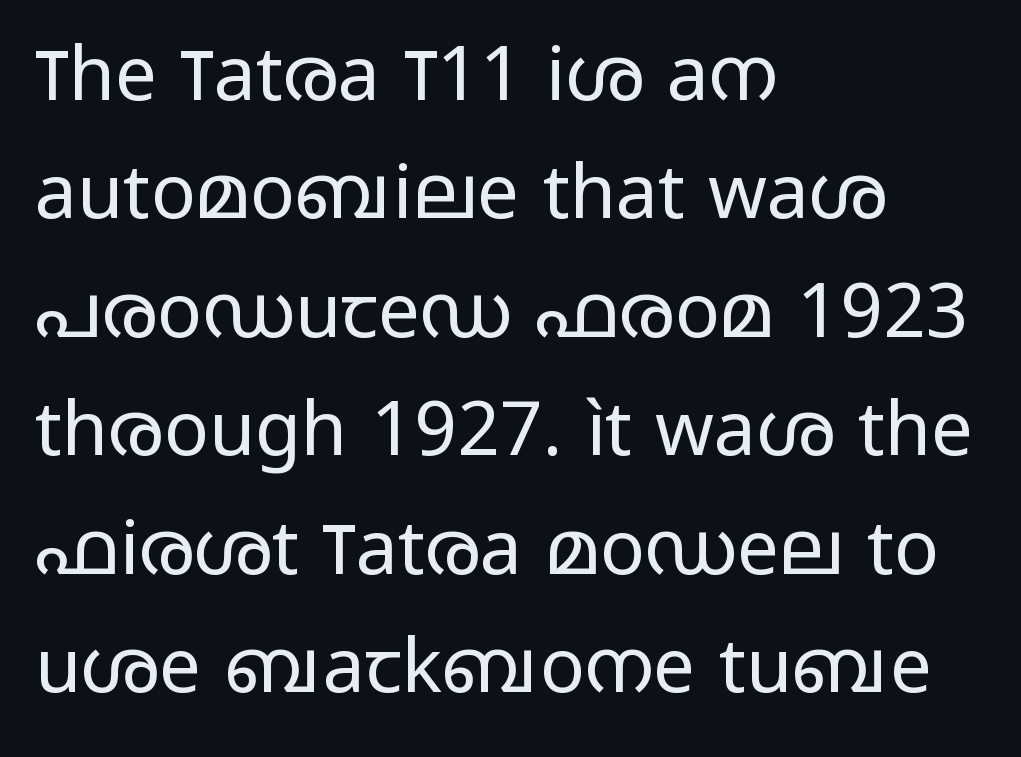
The image shows 75 px regular-weight, wide sans-serif type, upright; set left-aligned, normal line spacing (1.58x), normal letter spacing, not underlined; low stroke contrast and a medium x-height.
